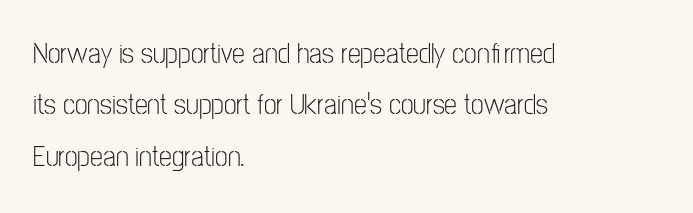
{"serif": "no", "italic": "no", "bold": "no", "weight": "light", "width": "condensed", "stroke_contrast": "low", "x_height": "medium", "monospaced": "no", "underline": "no", "align": "left", "line_spacing_ratio": 1.77, "letter_spacing": "normal", "letter_spacing_em": 0.0, "glyph_px": 29}
